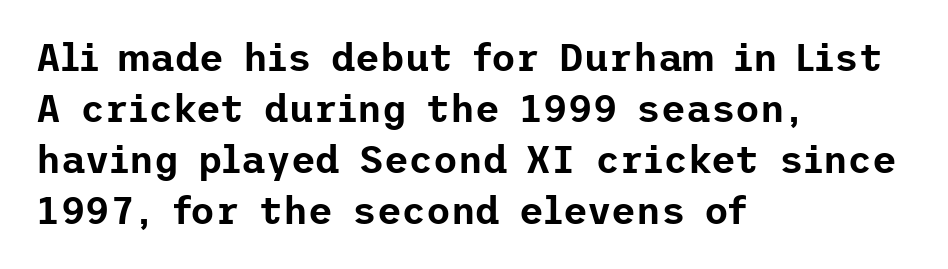
The image shows 38 px sans-serif type, upright; set left-aligned, normal line spacing (1.34x), normal letter spacing, not underlined; low stroke contrast and a medium x-height.
